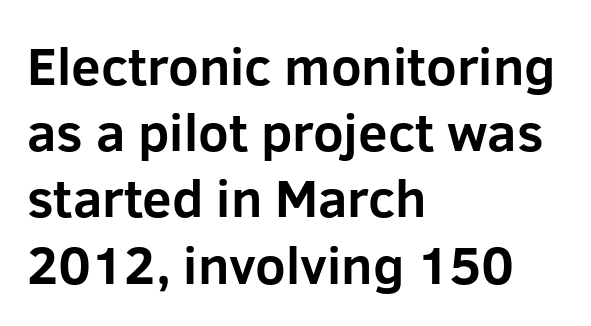
The rendering uses natural spacing where letterforms have individual widths. When letters stand straight like this, we call the style roman or upright. Regarding serifs, this sample does without them. As a designer I'd log this as weight 700, bold. Casual observation: everything's shoved over to the left.
